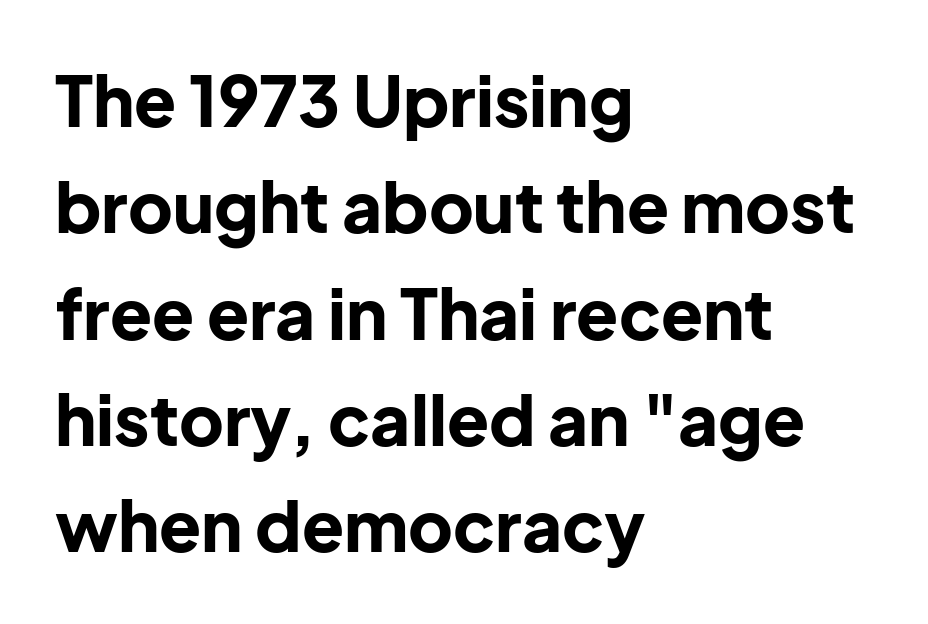
{"serif": "no", "italic": "no", "bold": "yes", "weight": "bold", "width": "normal", "stroke_contrast": "low", "x_height": "medium", "monospaced": "no", "underline": "no", "align": "left", "line_spacing": "normal", "line_spacing_ratio": 1.54, "letter_spacing": "normal", "letter_spacing_em": 0.0, "glyph_px": 69}
